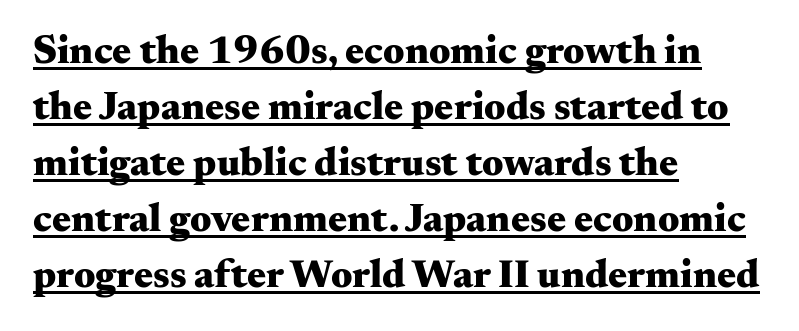
This sample uses an upright cut, with every glyph sitting square on the baseline. The face used here has the dense, thick strokes of a bold. Like a heading marked for emphasis, these lines bear an underscore. What stands out about the letter spacing? Nothing — it is the standard amount.
